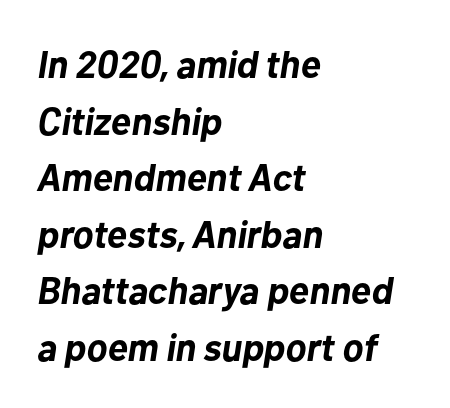
Q: Is the text bold? A: Yes.
Q: Is the text italic (slanted)? A: Yes, it leans right by about 10 degrees.
Q: Is the text underlined? A: No.
Q: How is the paragraph aligned? A: Left-aligned.
Q: Is the spacing between letters normal or unusually wide? A: Normal.
Q: Is the spacing between lines tight, normal or loose? A: Normal.
Q: Width (condensed, normal, or wide)? A: Normal.
Q: Stroke contrast? A: Low.
Q: x-height? A: Medium.
Q: Monospaced? A: No.
